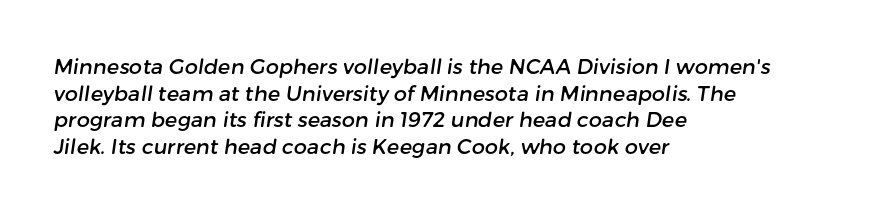
Q: Is the text underlined? A: No.
Q: How is the paragraph aligned? A: Left-aligned.
Q: Is the spacing between letters normal or unusually wide? A: Normal.
Q: Is the spacing between lines tight, normal or loose? A: Normal.
